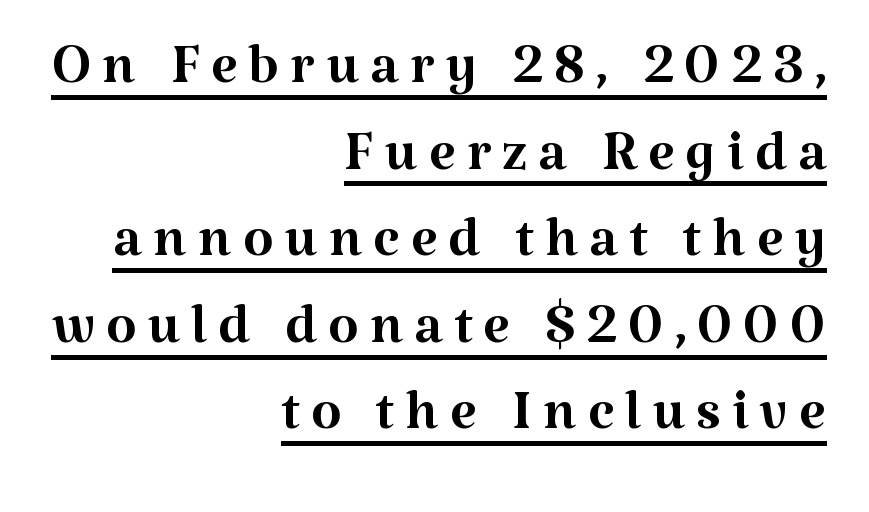
The compositor pushed each line to the right boundary. It's the straight-up-and-down kind of type. Vertical stems look standard width or narrower in stroke. Decoration check: the copy is underlined. Very little white space separates one row of letters from the next.
